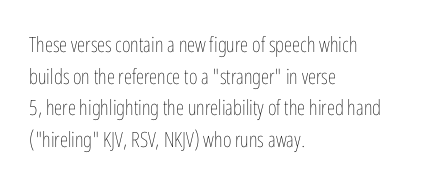
The image shows 21 px text type, upright; set left-aligned, normal line spacing (1.51x), normal letter spacing, not underlined.
